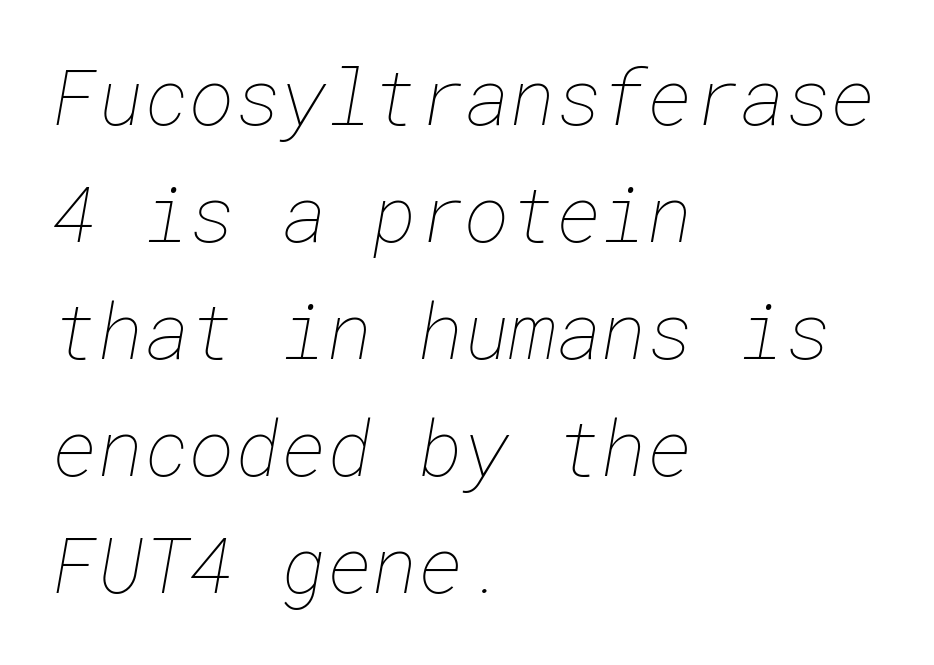
The rendering anchors every line to the left-hand side. Rule under the text: the space is simply empty. The characters are drawn with everyday or finer stroke widths. The type is set solid horizontally, with unmodified tracking.
